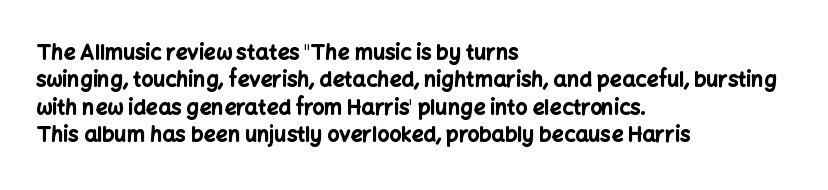
The rendering anchors every line to the left-hand side. This is the regular roman posture of the typeface. A normal amount of white space separates one row of letters from the next. The face used here is rendered with its standard letterfit. A clean baseline with only descenders dipping below it. The sample has been set heavy, in full bold.
